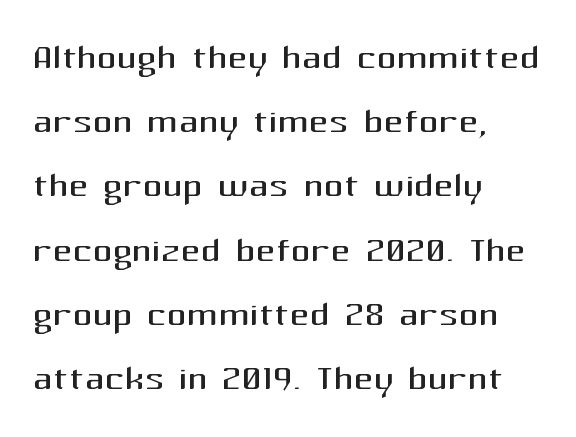
The rendering keeps characters at their native spacing. A classic flush-left, rag-right setting is used for this passage. These lines are rendered in a variable-pitch font. If you drew a line through each stem, it would be perfectly vertical.
